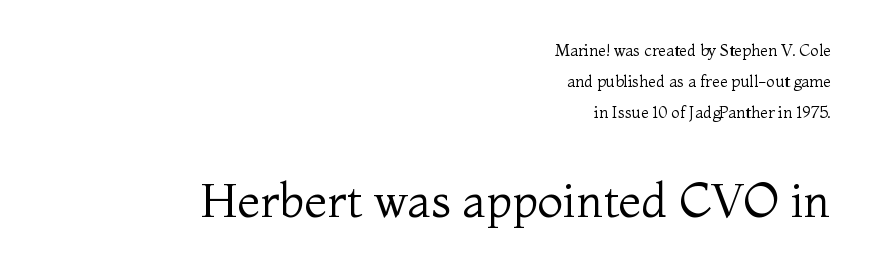
Underlining? Definitely not there. Note the varied advance widths — an 'i' is clearly narrower than an 'm'. This rendering leaves character spacing at its baseline value. The lines in this sample share a right terminus and differ only in where they begin. Does the lettering tilt? It doesn't — this is upright.
